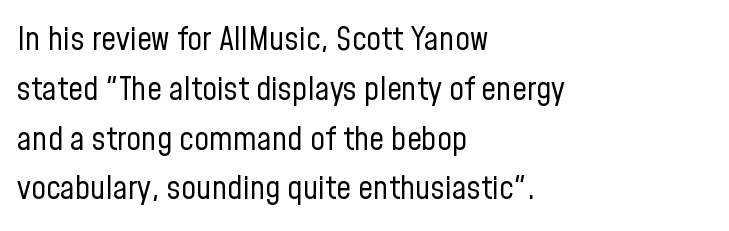
Here the designer chose a conventional face with non-uniform glyph widths. The ragged edge is on the right, which tells us the setting is flush left. Caption: face not bold, strokes unweighted. Nothing sits at the stroke ends, so this counts as sans-serif. The baseline area is clear. Nothing unusual about the tracking: characters are spaced as the font intends.
